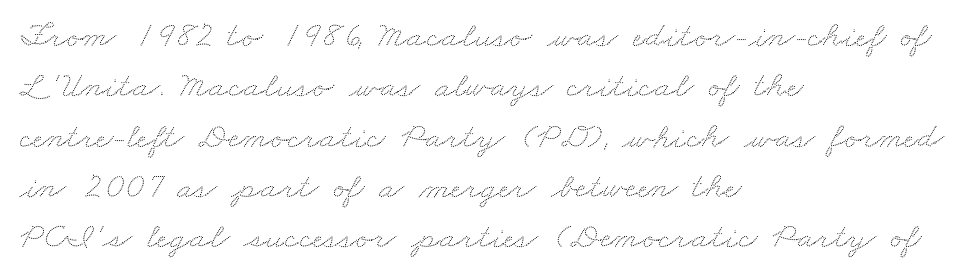
The image shows 37 px wide type; set left-aligned, normal line spacing (1.36x), normal letter spacing, not underlined; low stroke contrast and a small x-height.
